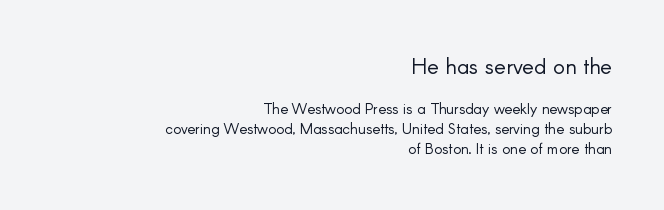
Q: Is the text bold? A: No.
Q: Is the text italic (slanted)? A: No, it is upright.
Q: Is the text underlined? A: No.
Q: How is the paragraph aligned? A: Right-aligned.
Q: Is the spacing between letters normal or unusually wide? A: Normal.
Q: Is the spacing between lines tight, normal or loose? A: Normal.
Q: Which block of text is set in a larger size, the first (top) or the second (bottom)? A: The first (top) one.
